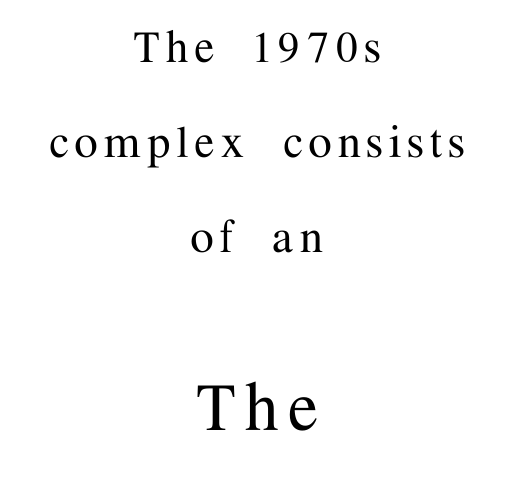
{"serif": "yes", "italic": "no", "width": "normal", "stroke_contrast": "medium", "x_height": "medium", "monospaced": "no", "underline": "no", "align": "center", "line_spacing_ratio": 1.79, "larger_block": "second", "size_ratio": 1.51, "glyph_px": 80}
